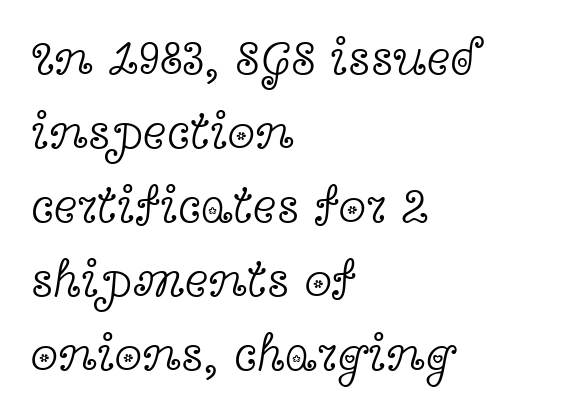
{"serif": "yes", "italic": "no", "bold": "no", "weight": "light", "width": "wide", "x_height": "medium", "monospaced": "no", "underline": "no", "align": "left", "line_spacing": "normal", "line_spacing_ratio": 1.48, "letter_spacing": "normal", "letter_spacing_em": 0.0, "glyph_px": 50}
